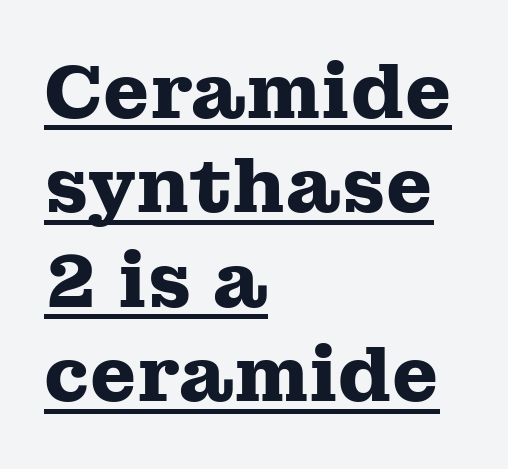
{"serif": "yes", "italic": "no", "bold": "yes", "weight": "heavy", "width": "wide", "stroke_contrast": "medium", "x_height": "medium", "monospaced": "no", "underline": "yes", "align": "left", "line_spacing": "normal", "line_spacing_ratio": 1.26, "letter_spacing": "normal", "letter_spacing_em": 0.0, "glyph_px": 75}
